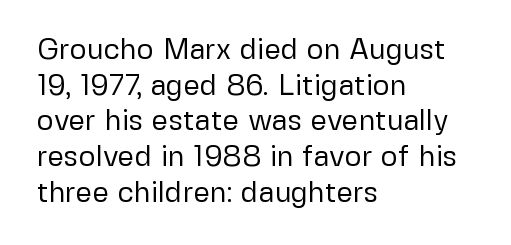
Think of a printed novel: that variable character pitch is what you see here. Compared with typical body copy, the letter spacing here is the same. Every row of glyphs begins at an identical x-position on the left. Check where the strokes stop: nothing finishes them off — pure sans. Vertical strokes here are truly vertical. Stems and bowls with no extra thickness — not bold.
